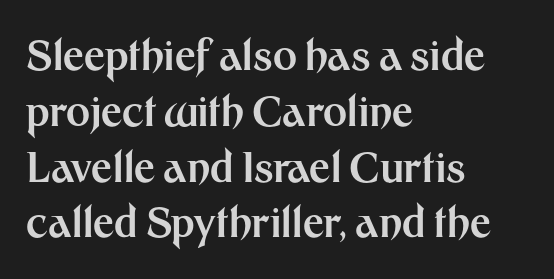
{"serif": "no", "italic": "no", "bold": "yes", "weight": "bold", "width": "normal", "stroke_contrast": "medium", "x_height": "medium", "monospaced": "no", "underline": "no", "align": "left", "line_spacing": "normal", "line_spacing_ratio": 1.36, "letter_spacing": "normal", "letter_spacing_em": 0.0, "glyph_px": 41}
